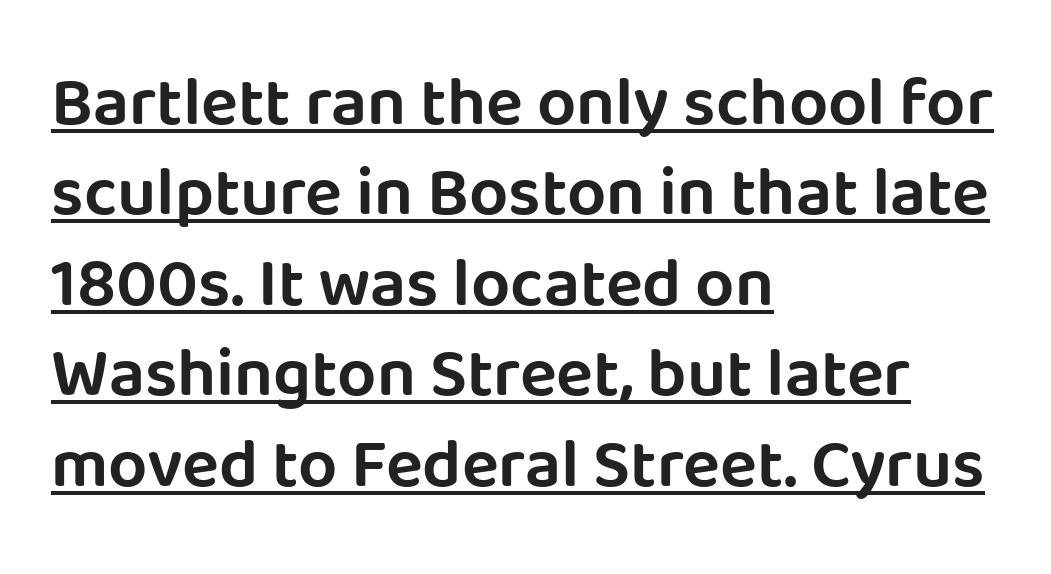
Q: Is the text italic (slanted)? A: No, it is upright.
Q: Is the typeface a serif or a sans-serif typeface? A: Sans-serif.
Q: Is the text underlined? A: Yes.
Q: How is the paragraph aligned? A: Left-aligned.
Q: Is the spacing between letters normal or unusually wide? A: Normal.
Q: Is the spacing between lines tight, normal or loose? A: Normal.
Q: Width (condensed, normal, or wide)? A: Normal.
Q: Stroke contrast? A: Low.
Q: x-height? A: Large.
Q: Monospaced? A: No.
